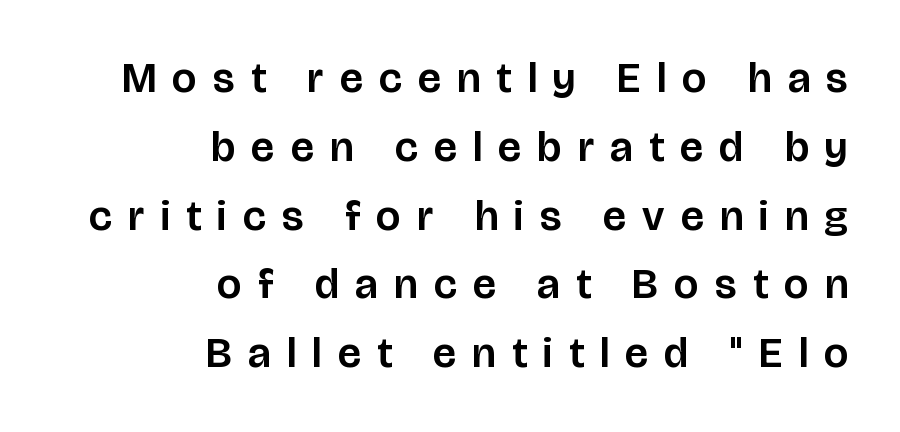
{"serif": "no", "italic": "no", "width": "normal", "stroke_contrast": "low", "x_height": "large", "monospaced": "no", "underline": "no", "align": "right", "line_spacing": "normal", "line_spacing_ratio": 1.6, "letter_spacing": "wide", "letter_spacing_em": 0.38, "glyph_px": 43}
